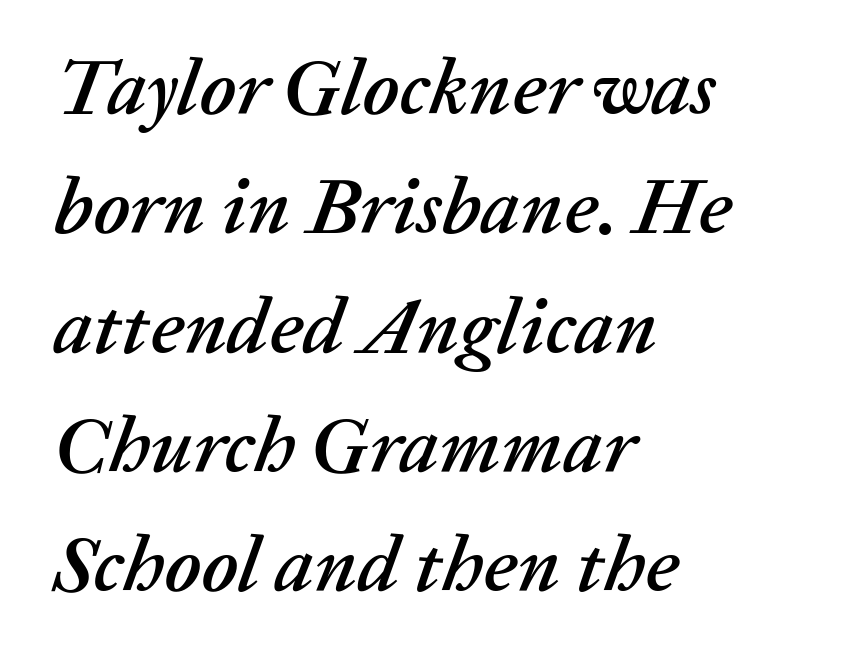
{"italic": "yes", "lean": "right", "slant_degrees": 20, "width": "normal", "stroke_contrast": "low", "x_height": "medium", "monospaced": "no", "underline": "no", "align": "left", "line_spacing": "normal", "line_spacing_ratio": 1.51, "letter_spacing": "normal", "letter_spacing_em": 0.0, "glyph_px": 79}
